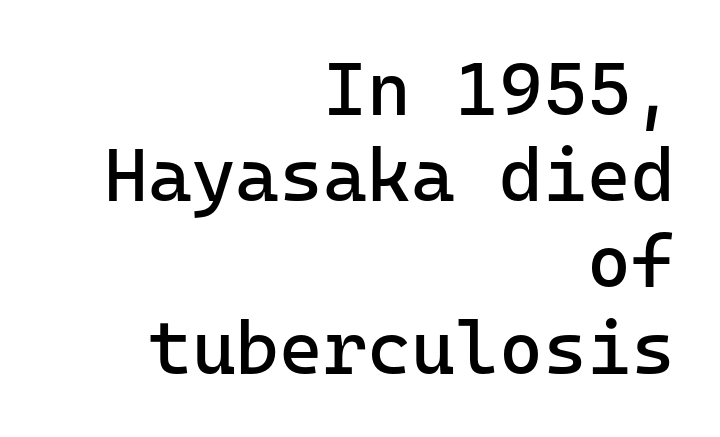
The image shows 75 px regular-weight sans-serif type, upright, monospaced; set right-aligned, tight line spacing (1.15x), normal letter spacing, not underlined; low stroke contrast and a medium x-height.
